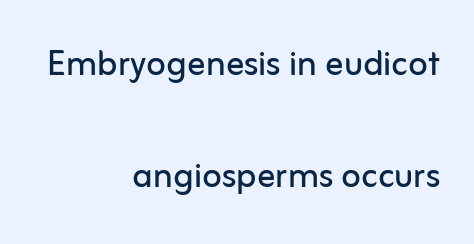
The image shows 45 px regular-weight sans-serif type, upright; set right-aligned, loose line spacing (2.48x), normal letter spacing, not underlined; low stroke contrast and a medium x-height.
